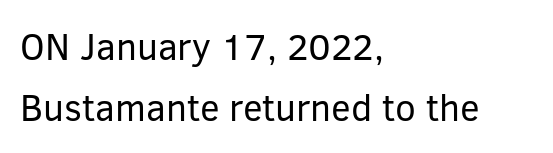
The image shows 37 px regular-weight sans-serif type, upright; set left-aligned, normal line spacing (1.66x), normal letter spacing, not underlined; low stroke contrast and a medium x-height.
